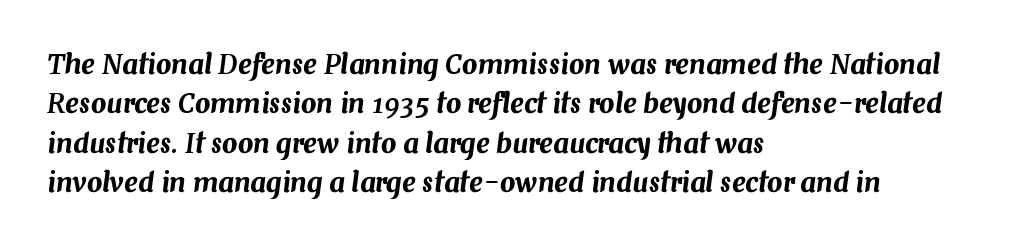
{"italic": "yes", "lean": "right", "slant_degrees": 7, "underline": "no", "align": "left", "line_spacing": "normal", "line_spacing_ratio": 1.46, "letter_spacing": "normal", "letter_spacing_em": 0.0, "glyph_px": 27}
